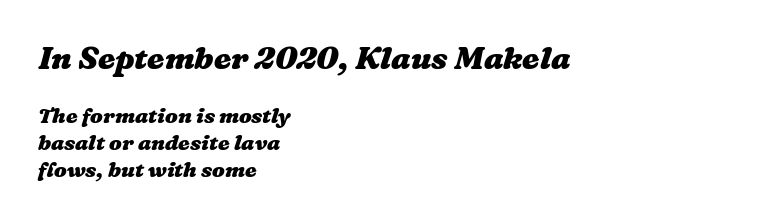
Q: Is the text bold? A: Yes.
Q: Is the text underlined? A: No.
Q: How is the paragraph aligned? A: Left-aligned.
Q: Is the spacing between letters normal or unusually wide? A: Normal.
Q: Is the spacing between lines tight, normal or loose? A: Normal.
Q: Which block of text is set in a larger size, the first (top) or the second (bottom)? A: The first (top) one.
Q: Width (condensed, normal, or wide)? A: Wide.
Q: Stroke contrast? A: Medium.
Q: x-height? A: Medium.
Q: Monospaced? A: No.
